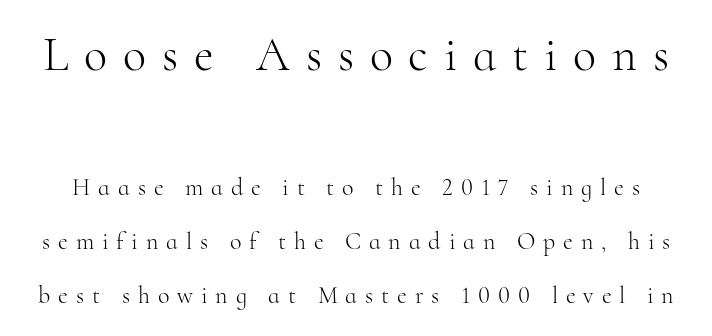
Q: Is the text bold? A: No.
Q: Is the text italic (slanted)? A: No, it is upright.
Q: Is the typeface a serif or a sans-serif typeface? A: Serif.
Q: Is the text underlined? A: No.
Q: Is the spacing between letters normal or unusually wide? A: Unusually wide.
Q: Is the spacing between lines tight, normal or loose? A: Loose.
Q: Which block of text is set in a larger size, the first (top) or the second (bottom)? A: The first (top) one.
Q: Width (condensed, normal, or wide)? A: Normal.
Q: Stroke contrast? A: High.
Q: x-height? A: Small.
Q: Monospaced? A: No.
